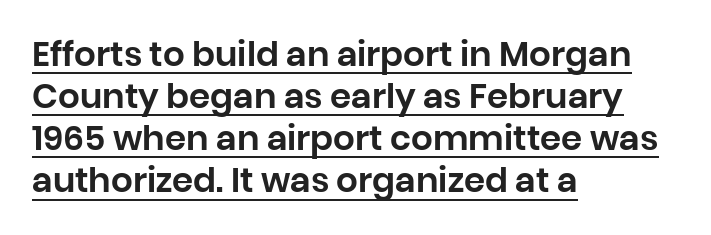
{"serif": "no", "italic": "no", "width": "normal", "stroke_contrast": "low", "x_height": "large", "monospaced": "no", "underline": "yes", "align": "left", "line_spacing_ratio": 1.24, "letter_spacing": "normal", "letter_spacing_em": 0.0, "glyph_px": 34}
